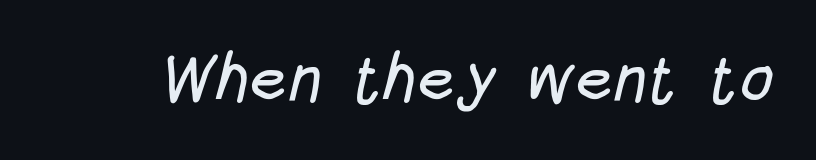
The image shows 67 px condensed sans-serif type; set normal letter spacing, not underlined; low stroke contrast and a large x-height.
